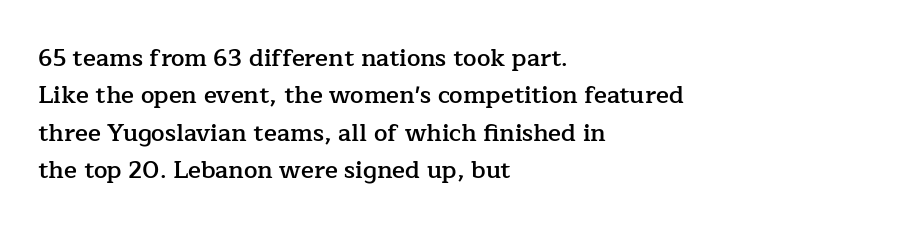
Q: Is the text bold? A: Semi-bold.
Q: Is the text italic (slanted)? A: No, it is upright.
Q: Is the text underlined? A: No.
Q: How is the paragraph aligned? A: Left-aligned.
Q: Is the spacing between letters normal or unusually wide? A: Normal.
Q: Is the spacing between lines tight, normal or loose? A: Normal.
